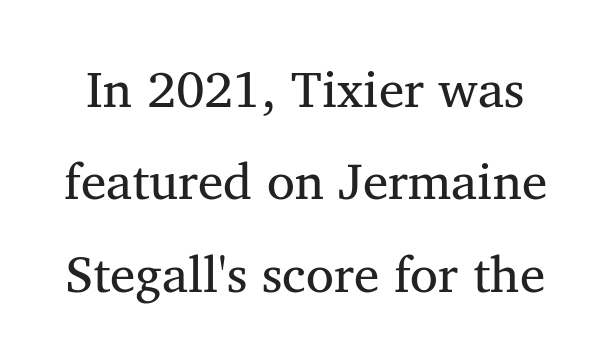
The image shows 51 px regular-weight serif type, upright; set line spacing 1.81x, normal letter spacing, not underlined; medium stroke contrast and a medium x-height.
